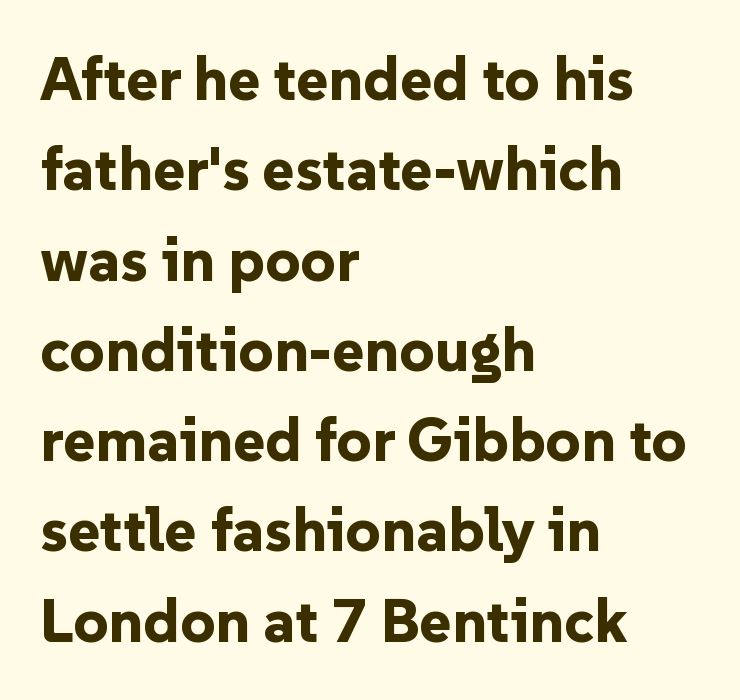
Q: Is the text bold? A: Yes.
Q: Is the text italic (slanted)? A: No, it is upright.
Q: Is the typeface a serif or a sans-serif typeface? A: Sans-serif.
Q: Is the text underlined? A: No.
Q: How is the paragraph aligned? A: Left-aligned.
Q: Is the spacing between letters normal or unusually wide? A: Normal.
Q: Is the spacing between lines tight, normal or loose? A: Normal.
Q: Width (condensed, normal, or wide)? A: Normal.
Q: Stroke contrast? A: Low.
Q: x-height? A: Medium.
Q: Monospaced? A: No.
